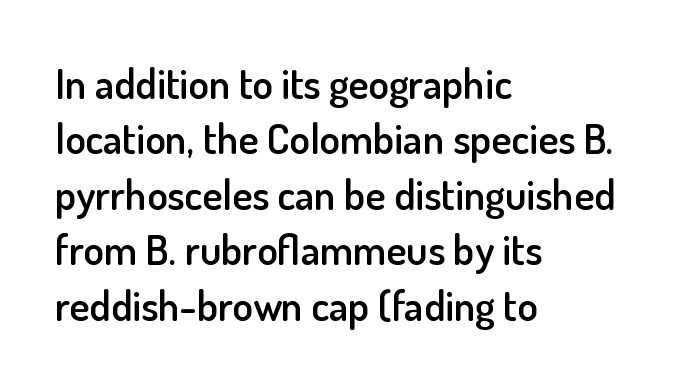
The image shows 42 px semibold sans-serif type, upright; set left-aligned, normal line spacing (1.32x), normal letter spacing, not underlined; low stroke contrast and a small x-height.
